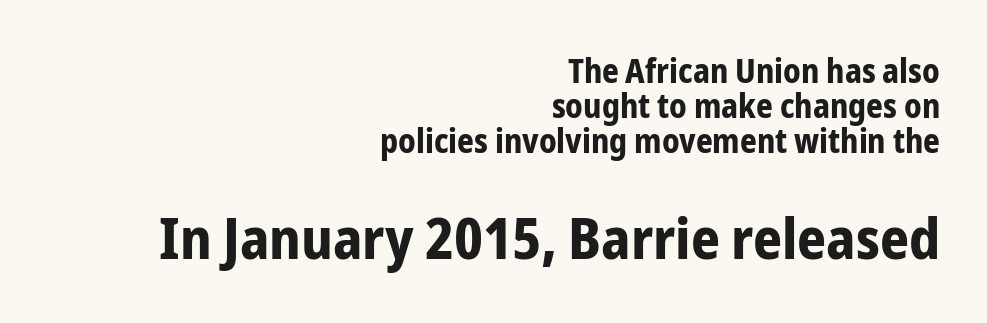
{"serif": "no", "italic": "no", "bold": "yes", "weight": "bold", "width": "condensed", "stroke_contrast": "low", "x_height": "medium", "monospaced": "no", "underline": "no", "align": "right", "line_spacing": "tight", "line_spacing_ratio": 1.06, "letter_spacing": "normal", "letter_spacing_em": 0.0, "larger_block": "second", "size_ratio": 1.73, "glyph_px": 57}
